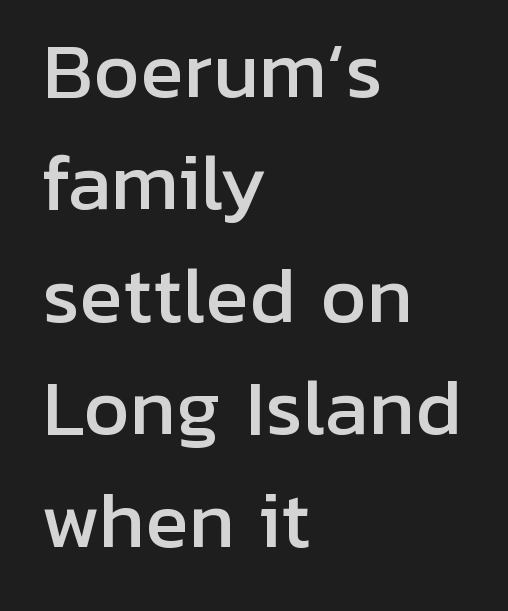
The image shows 73 px sans-serif type, upright; set left-aligned, normal line spacing (1.54x), normal letter spacing, not underlined; low stroke contrast and a medium x-height.
